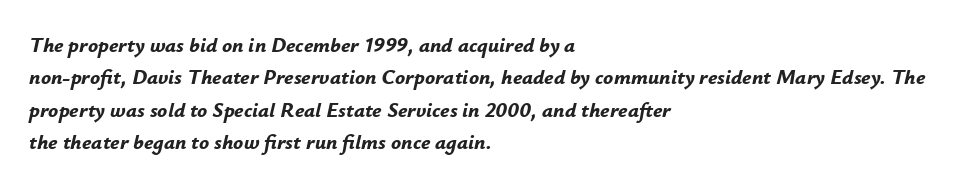
Q: Is the text bold? A: Yes.
Q: Is the text italic (slanted)? A: Yes, it leans right by about 12 degrees.
Q: Is the text underlined? A: No.
Q: How is the paragraph aligned? A: Left-aligned.
Q: Is the spacing between letters normal or unusually wide? A: Normal.
Q: Is the spacing between lines tight, normal or loose? A: Normal.
